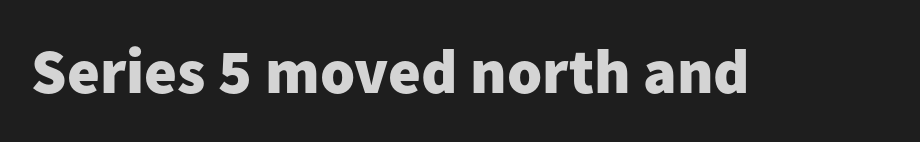
Set as a true bold cut, around the 700 mark. The typography opts for an upright posture over an oblique one. Check where the strokes stop: nothing finishes them off — pure sans. Spacing verdict: proportional, widths tailored to each character.
